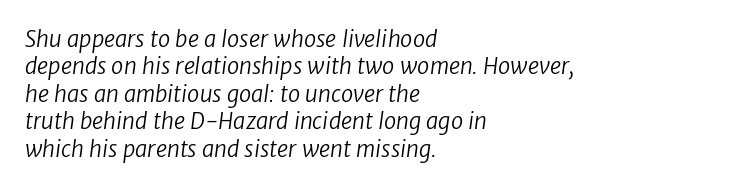
Students, note that the glyphs here touch the page at normal intervals. Honestly, the row spacing looks completely unremarkable. On a weight scale, this lands at 450 or below. Glance below the letters and you will spot only blank space.
